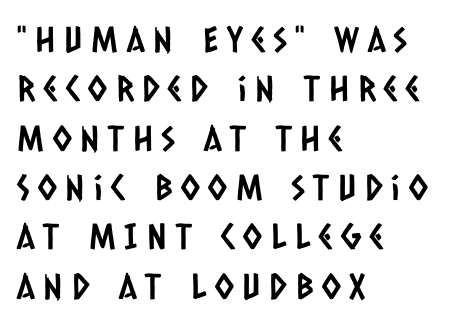
Q: Is the typeface a serif or a sans-serif typeface? A: Sans-serif.
Q: Is the text underlined? A: No.
Q: How is the paragraph aligned? A: Left-aligned.
Q: Is the spacing between letters normal or unusually wide? A: Unusually wide.
Q: Is the spacing between lines tight, normal or loose? A: Normal.
Q: Width (condensed, normal, or wide)? A: Condensed.
Q: Stroke contrast? A: Low.
Q: x-height? A: Large.
Q: Monospaced? A: No.
